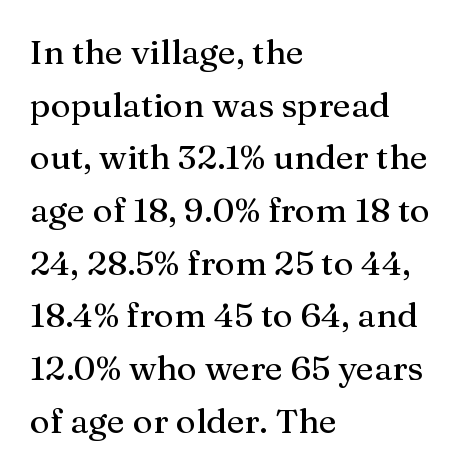
{"serif": "yes", "italic": "no", "width": "normal", "stroke_contrast": "medium", "x_height": "medium", "monospaced": "no", "underline": "no", "align": "left", "line_spacing": "normal", "line_spacing_ratio": 1.55, "letter_spacing": "normal", "letter_spacing_em": 0.0, "glyph_px": 34}
